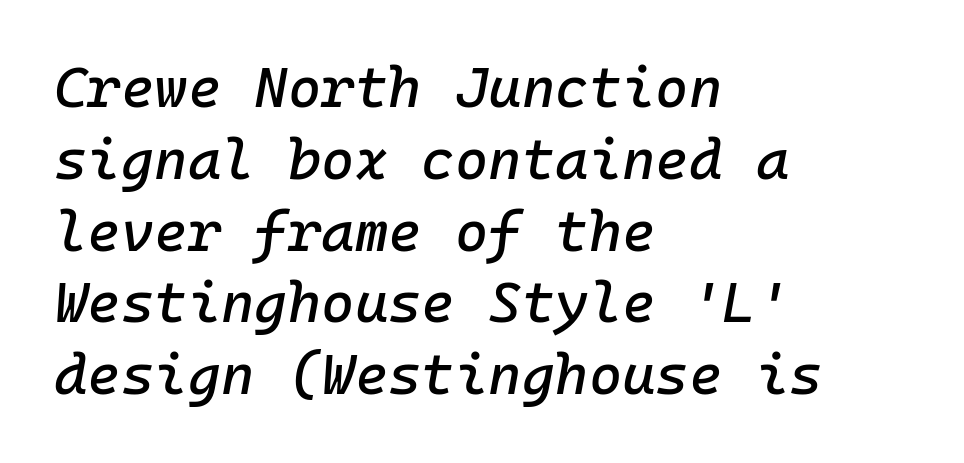
Q: Is the text italic (slanted)? A: Yes, it leans right by about 10 degrees.
Q: Is the text underlined? A: No.
Q: How is the paragraph aligned? A: Left-aligned.
Q: Is the spacing between letters normal or unusually wide? A: Normal.
Q: Is the spacing between lines tight, normal or loose? A: Normal.
Q: Width (condensed, normal, or wide)? A: Normal.
Q: Stroke contrast? A: Low.
Q: x-height? A: Medium.
Q: Monospaced? A: Yes.
